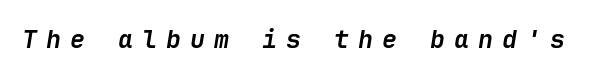
{"italic": "yes", "lean": "right", "slant_degrees": 9, "bold": "yes", "underline": "no", "letter_spacing": "wide", "letter_spacing_em": 0.36, "glyph_px": 25}
